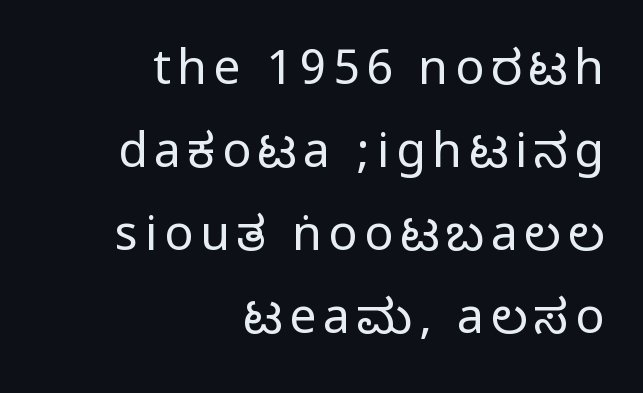
{"serif": "no", "italic": "no", "width": "condensed", "stroke_contrast": "medium", "monospaced": "no", "underline": "no", "align": "right", "line_spacing_ratio": 1.73, "glyph_px": 48}
